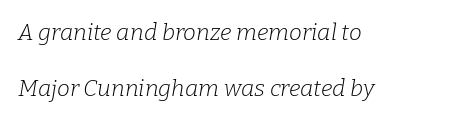
Q: Is the text bold? A: No.
Q: Is the text italic (slanted)? A: Yes, it leans right by about 9 degrees.
Q: Is the text underlined? A: No.
Q: How is the paragraph aligned? A: Left-aligned.
Q: Is the spacing between letters normal or unusually wide? A: Normal.
Q: Is the spacing between lines tight, normal or loose? A: Loose.
